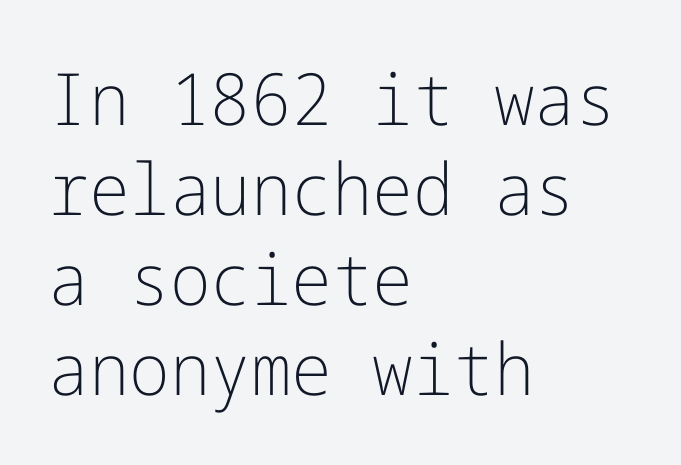
Q: Is the text bold? A: No.
Q: Is the text italic (slanted)? A: No, it is upright.
Q: Is the typeface a serif or a sans-serif typeface? A: Sans-serif.
Q: Is the text underlined? A: No.
Q: How is the paragraph aligned? A: Left-aligned.
Q: Is the spacing between letters normal or unusually wide? A: Normal.
Q: Is the spacing between lines tight, normal or loose? A: Normal.
Q: Width (condensed, normal, or wide)? A: Normal.
Q: Stroke contrast? A: Low.
Q: x-height? A: Medium.
